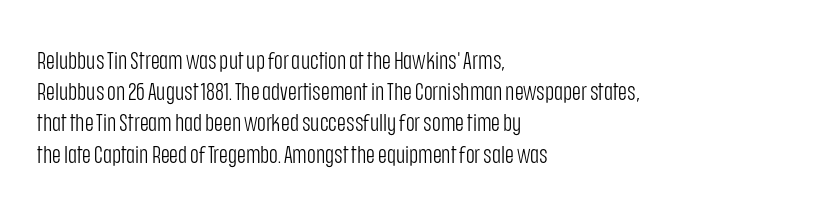
The image shows 24 px text type, upright; set left-aligned, normal line spacing (1.3x), normal letter spacing, not underlined.
